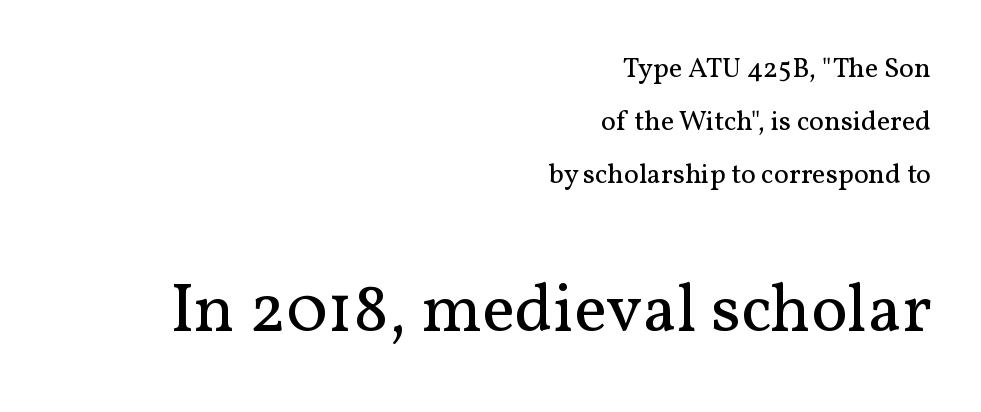
The image shows 69 px regular-weight serif type, upright; set right-aligned, loose line spacing (1.9x), normal letter spacing, not underlined; the second (bottom) block is 2.46x larger; medium stroke contrast and a medium x-height.
